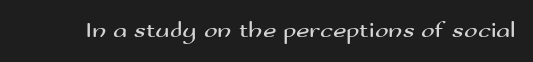
The type is set solid horizontally, with unmodified tracking. Words float on clear page, feet unadorned. A quiet, ordinary-to-light weight characterises the typeface. The type sits square on the baseline with zero lean.
